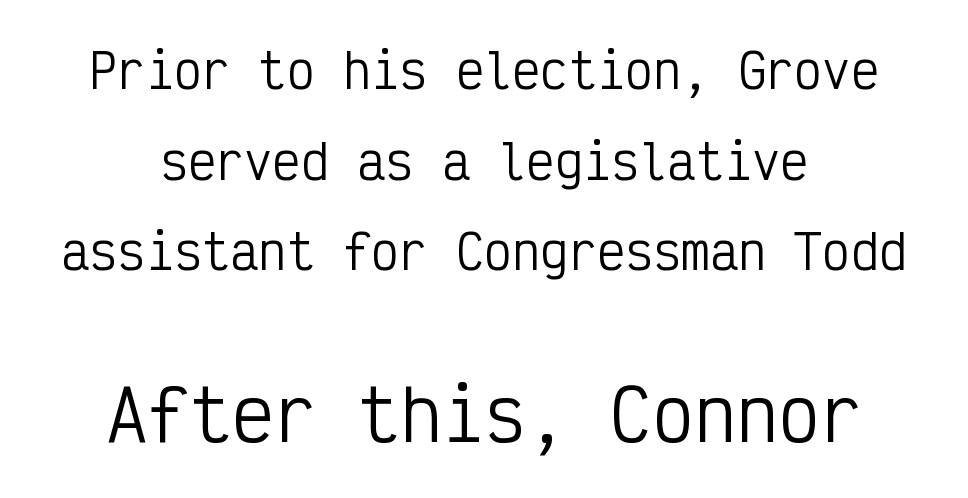
No chunkiness to these letters — they're not bold. Does the lettering tilt? It doesn't — this is upright. Inter-character spacing is left at the font's built-in metrics. The text was rendered using a sans face with plain stroke endings. Caption: multi-line text, centered on the measure. Fixed-width glyphs throughout — classic coding-font behaviour.
